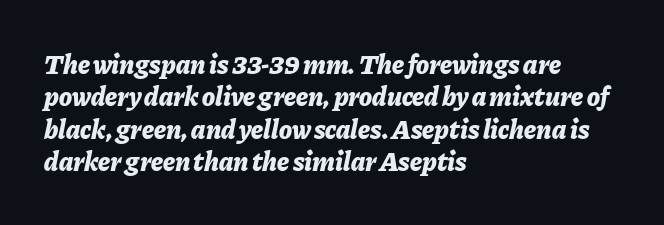
{"italic": "yes", "lean": "right", "slant_degrees": 11, "bold": "yes", "underline": "no", "align": "left", "line_spacing_ratio": 1.2, "letter_spacing": "normal", "letter_spacing_em": 0.0, "glyph_px": 27}
